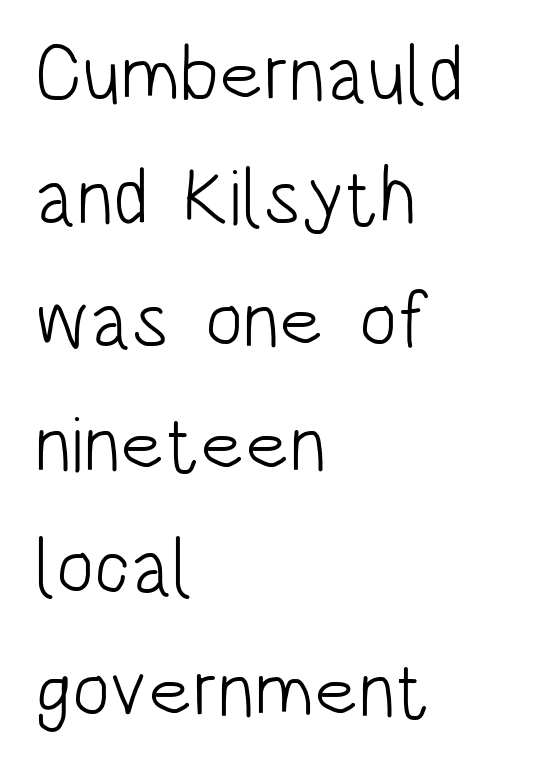
Typographically, this falls in the sans-serif category. Rule under the text: the space is simply empty. The passage shown is typed in a proportional face where columns would drift. Every character sits straight up, as roman type does. In terms of letterspacing, this is plain default setting.
